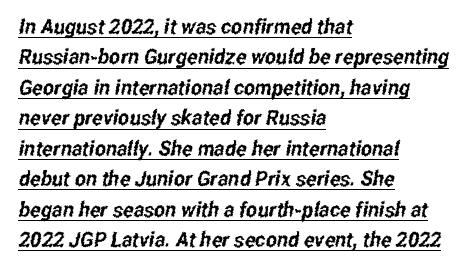
The image shows 21 px text type; set left-aligned, normal line spacing (1.45x), normal letter spacing, underlined.
